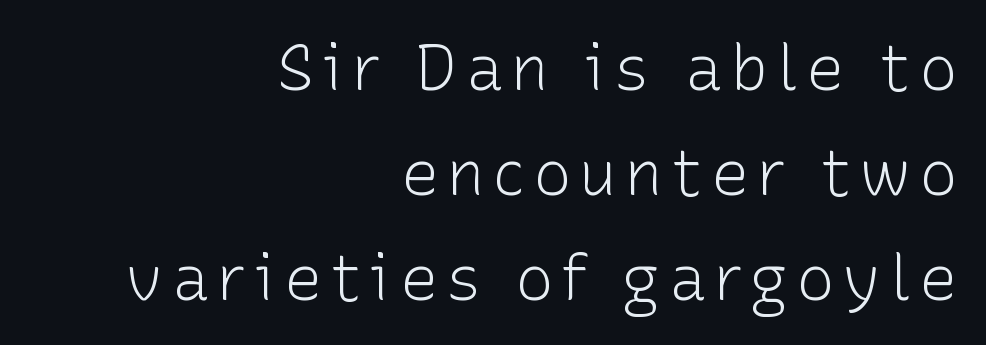
The image shows 64 px light sans-serif type, upright; set right-aligned, normal line spacing (1.64x), not underlined; low stroke contrast and a medium x-height.
